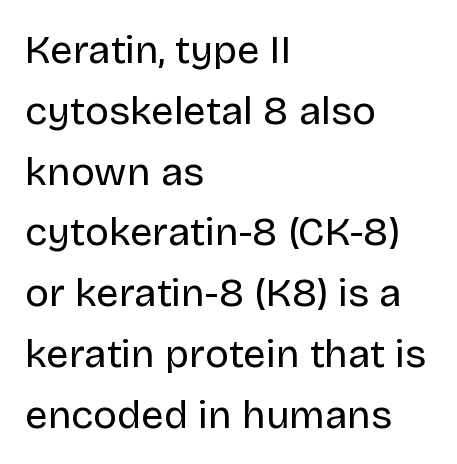
The lines sit at an ordinary, default distance from one another. The letters sit at their default tracking, neither squeezed nor spread. Beneath every word, the page is bare. Posture: straight, roman, zero tilt. Font category for this specimen: sans-serif.
